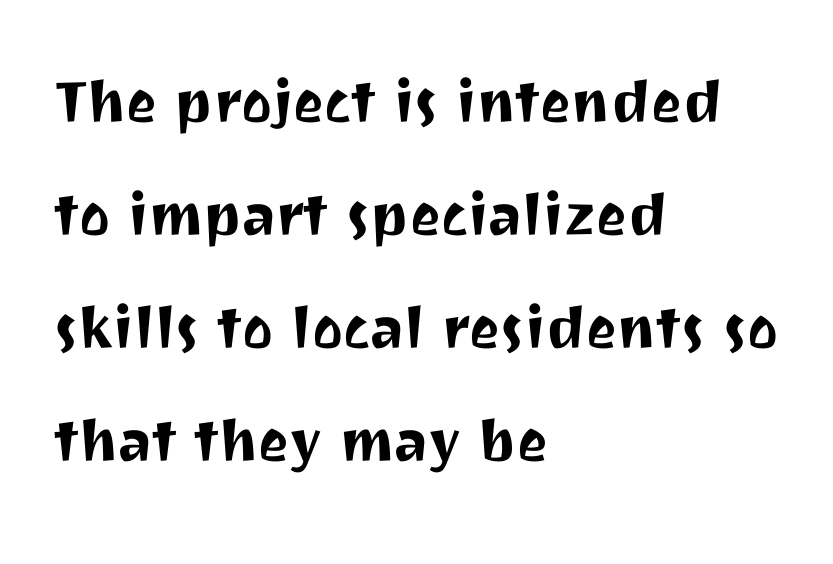
Every row of glyphs begins at an identical x-position on the left. The characters display no serif detailing; their extremities are plain. Regular leading. If you drew a line through each stem, it would be perfectly vertical. The rendering uses natural spacing where letterforms have individual widths. Compared with typical body copy, the letter spacing here is the same.
